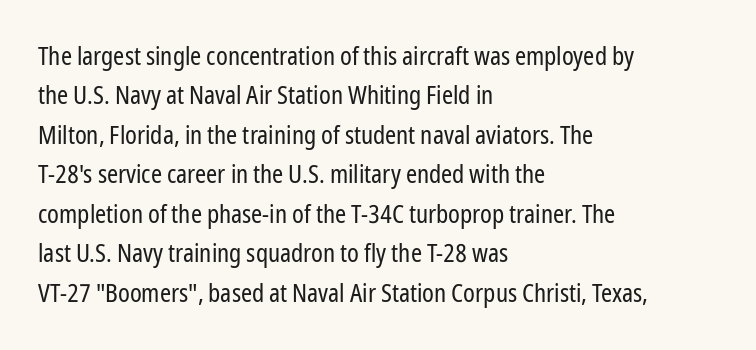
{"italic": "no", "bold": "no", "underline": "no", "align": "left", "line_spacing": "normal", "line_spacing_ratio": 1.58, "letter_spacing": "normal", "letter_spacing_em": 0.0, "glyph_px": 25}
